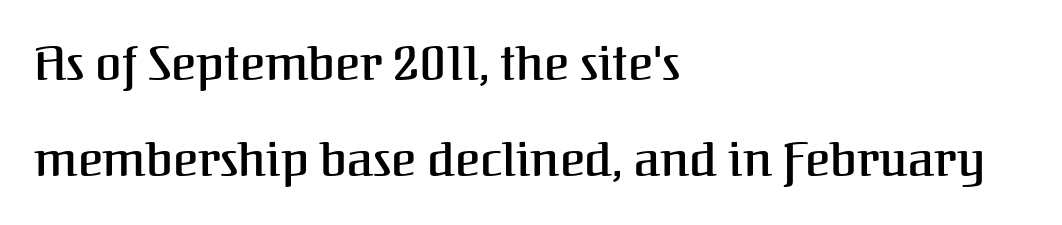
Q: Is the text bold? A: Semi-bold.
Q: Is the text italic (slanted)? A: No, it is upright.
Q: Is the typeface a serif or a sans-serif typeface? A: Serif.
Q: Is the text underlined? A: No.
Q: How is the paragraph aligned? A: Left-aligned.
Q: Is the spacing between letters normal or unusually wide? A: Normal.
Q: Is the spacing between lines tight, normal or loose? A: Loose.
Q: Width (condensed, normal, or wide)? A: Normal.
Q: Stroke contrast? A: Medium.
Q: x-height? A: Medium.
Q: Monospaced? A: No.
